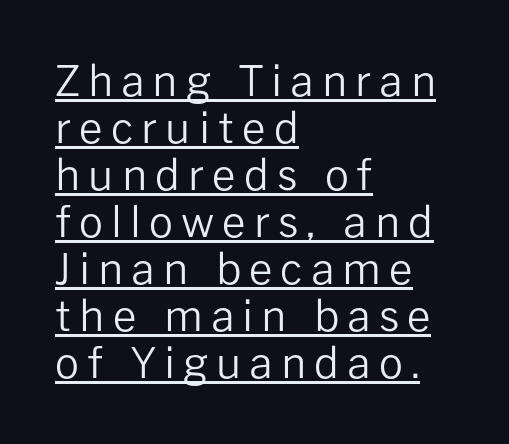
In CSS terms this would be text-align: left. It's the straight-up-and-down kind of type. This sample has the flowing, uneven cadence of proportional lettering. Weight: not bold — regular or lighter. In terms of letterform style, serifs are entirely absent.
